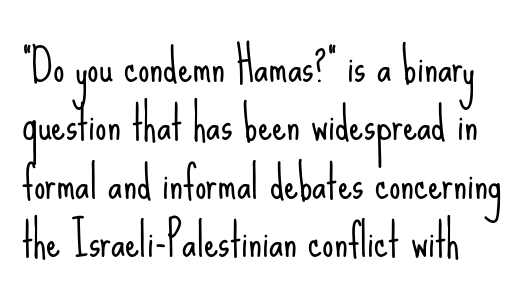
Q: Is the text bold? A: No.
Q: Is the text italic (slanted)? A: No, it is upright.
Q: Is the typeface a serif or a sans-serif typeface? A: Sans-serif.
Q: Is the text underlined? A: No.
Q: Is the spacing between letters normal or unusually wide? A: Normal.
Q: Is the spacing between lines tight, normal or loose? A: Normal.
Q: Width (condensed, normal, or wide)? A: Condensed.
Q: Stroke contrast? A: Low.
Q: x-height? A: Small.
Q: Monospaced? A: No.
